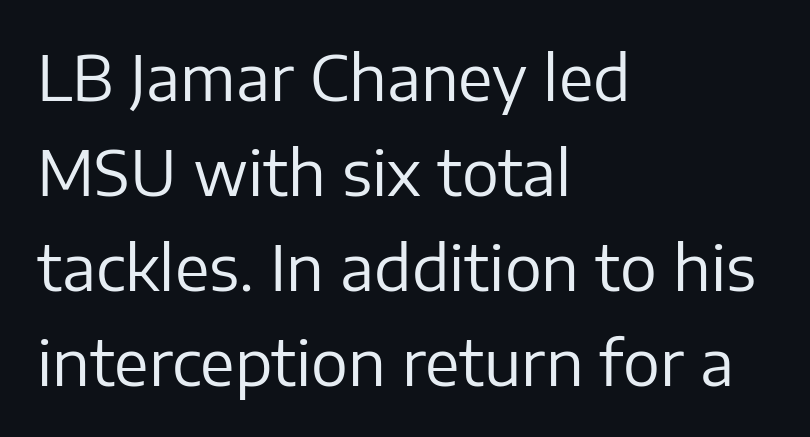
{"serif": "no", "italic": "no", "bold": "no", "weight": "regular", "width": "normal", "stroke_contrast": "low", "x_height": "medium", "monospaced": "no", "underline": "no", "align": "left", "line_spacing": "normal", "line_spacing_ratio": 1.53, "letter_spacing": "normal", "letter_spacing_em": 0.0, "glyph_px": 62}
